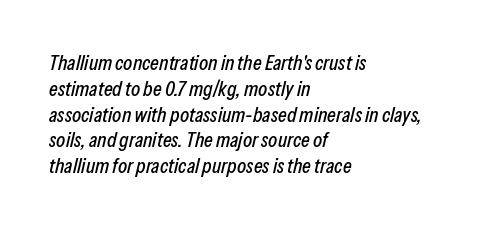
Q: Is the text italic (slanted)? A: Yes, it leans right by about 13 degrees.
Q: Is the text underlined? A: No.
Q: How is the paragraph aligned? A: Left-aligned.
Q: Is the spacing between letters normal or unusually wide? A: Normal.
